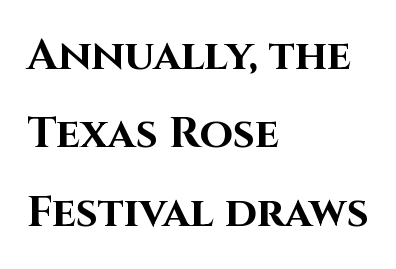
{"serif": "no", "italic": "no", "bold": "yes", "weight": "bold", "width": "normal", "stroke_contrast": "high", "x_height": "large", "monospaced": "no", "underline": "no", "align": "left", "line_spacing_ratio": 1.82, "letter_spacing": "normal", "letter_spacing_em": 0.0, "glyph_px": 43}
